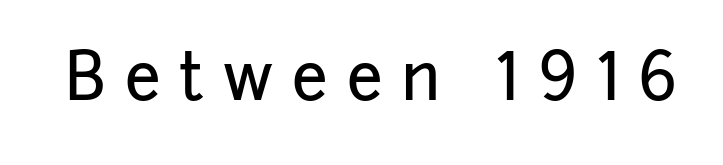
The image shows 65 px sans-serif type, upright; set unusually wide letter spacing (+0.29 em), not underlined; low stroke contrast and a medium x-height.
